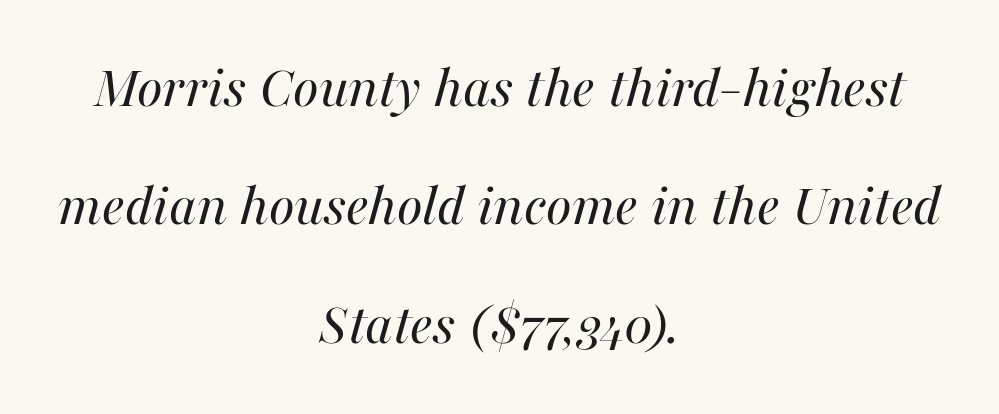
The face looks like a standard text weight, possibly lighter. The paragraph shown floats in the horizontal middle. The gaps between neighbouring characters are ordinary and unremarkable. Here the designer chose a conventional face with non-uniform glyph widths. This sample trades compactness for vertical openness between lines.
